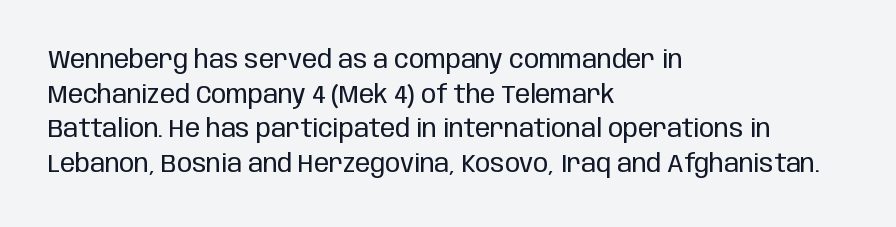
The letters stand straight up with perfectly vertical stems. The typesetter chose a ragged-right arrangement here. What's the leading like? Ordinary, nothing unusual. Nothing unusual about the tracking: characters are spaced as the font intends. Is the stroke heavy? The answer is a plain regular-or-lighter.
